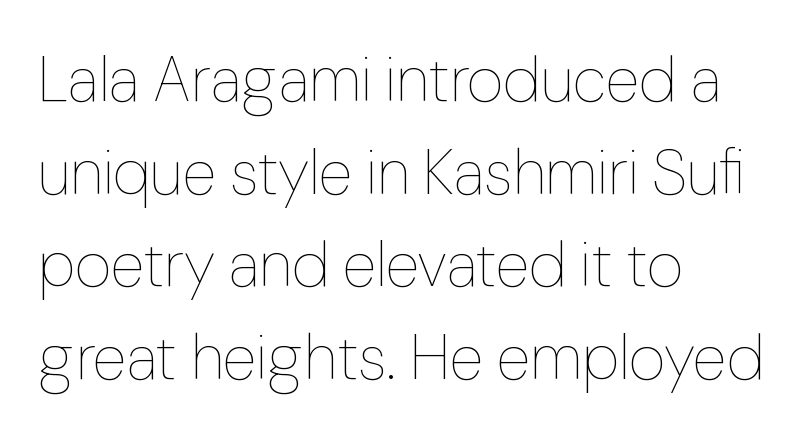
Q: Is the text bold? A: No.
Q: Is the text italic (slanted)? A: No, it is upright.
Q: Is the text underlined? A: No.
Q: How is the paragraph aligned? A: Left-aligned.
Q: Is the spacing between letters normal or unusually wide? A: Normal.
Q: Is the spacing between lines tight, normal or loose? A: Normal.
Q: Width (condensed, normal, or wide)? A: Normal.
Q: Stroke contrast? A: Low.
Q: x-height? A: Medium.
Q: Monospaced? A: No.
